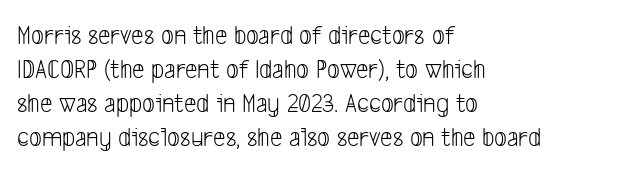
Varying glyph widths throughout — classic text-font behaviour. The text block is weighted toward the left margin, trailing off unevenly rightward. The letterforms sit shoulder to shoulder at normal distance. Note: no serifs on the glyphs.
